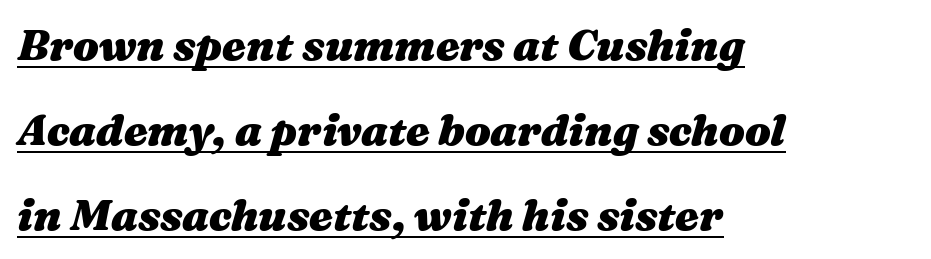
{"italic": "yes", "lean": "right", "slant_degrees": 16, "bold": "yes", "weight": "heavy", "width": "wide", "stroke_contrast": "medium", "x_height": "medium", "monospaced": "no", "underline": "yes", "align": "left", "line_spacing": "loose", "line_spacing_ratio": 1.98, "letter_spacing": "normal", "letter_spacing_em": 0.0, "glyph_px": 43}
